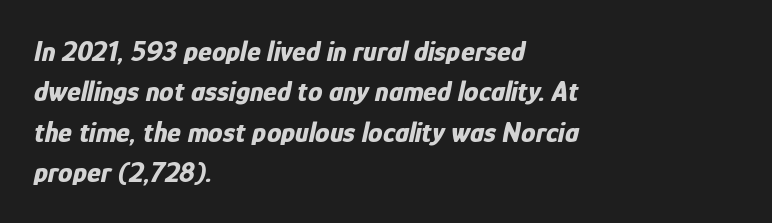
Horizontally, the lines are justified to the leading edge only. These lines are rendered in a variable-pitch font. The glyphs are unaccompanied by any horizontal stroke below them. Default kerning and tracking; the words read as compact shapes. Interline gaps are of average width in this sample. Would a proofreader flag this as italicized? Yes.
